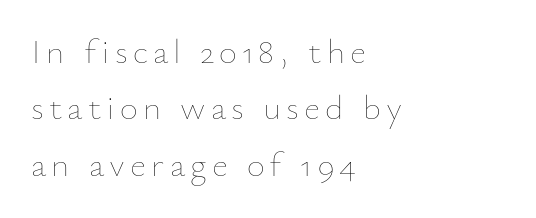
{"italic": "no", "bold": "no", "weight": "thin", "width": "normal", "stroke_contrast": "low", "x_height": "small", "monospaced": "no", "underline": "no", "align": "left", "line_spacing": "normal", "line_spacing_ratio": 1.61, "glyph_px": 35}
